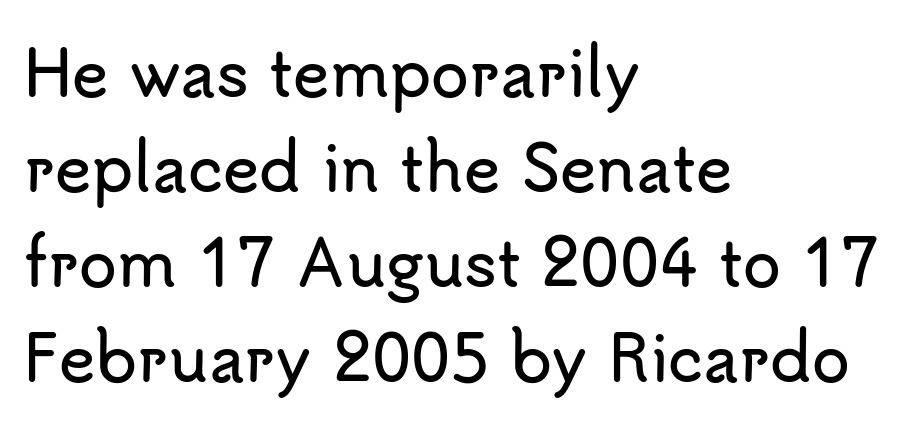
{"serif": "no", "italic": "no", "width": "normal", "stroke_contrast": "low", "x_height": "small", "monospaced": "no", "underline": "no", "align": "left", "line_spacing": "normal", "line_spacing_ratio": 1.53, "letter_spacing": "normal", "letter_spacing_em": 0.0, "glyph_px": 62}
